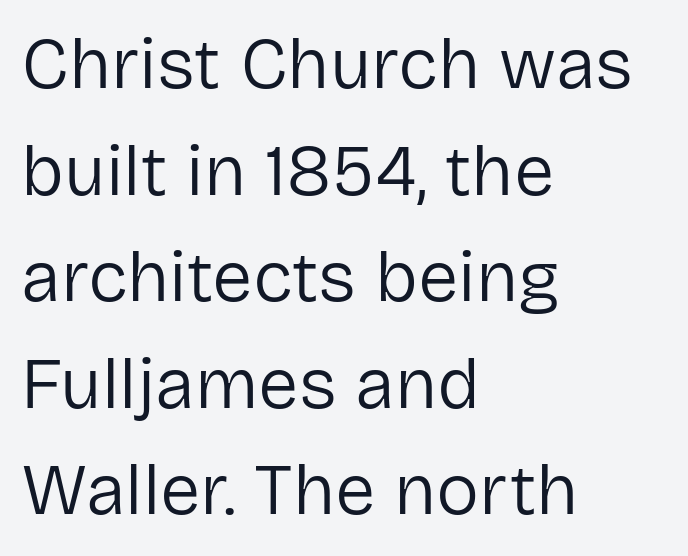
The type family on display is of the sans-serif kind. A typesetter would call this proportional, since set widths differ per character. There is no visible air inserted between adjacent glyphs. In terms of posture, this sample is upright. Alignment: flush left. Only glyphs here, with clear space below each row.
